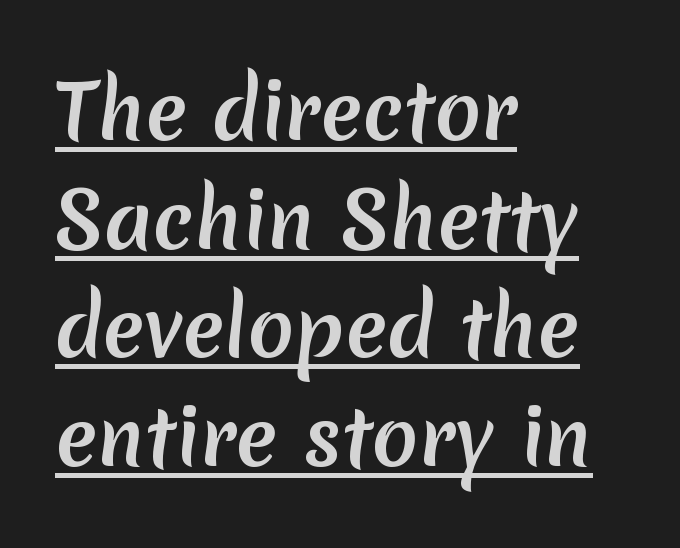
The image shows 77 px semibold sans-serif type; set left-aligned, normal line spacing (1.41x), normal letter spacing, underlined; low stroke contrast and a medium x-height.
